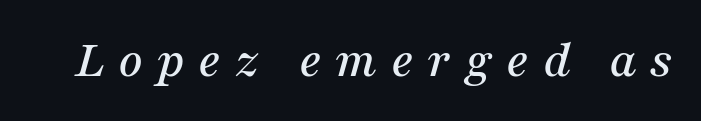
{"serif": "yes", "italic": "yes", "lean": "right", "slant_degrees": 16, "width": "normal", "stroke_contrast": "medium", "x_height": "medium", "monospaced": "no", "underline": "no", "letter_spacing": "wide", "letter_spacing_em": 0.25, "glyph_px": 54}
